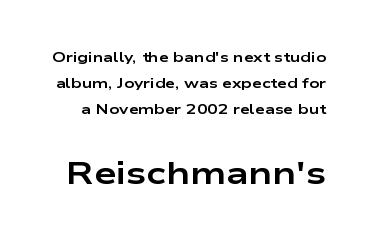
Q: Is the text bold? A: Yes.
Q: Is the text italic (slanted)? A: No, it is upright.
Q: Is the typeface a serif or a sans-serif typeface? A: Sans-serif.
Q: Is the text underlined? A: No.
Q: Is the spacing between letters normal or unusually wide? A: Normal.
Q: Which block of text is set in a larger size, the first (top) or the second (bottom)? A: The second (bottom) one.
Q: Width (condensed, normal, or wide)? A: Wide.
Q: Stroke contrast? A: Low.
Q: x-height? A: Medium.
Q: Monospaced? A: No.
